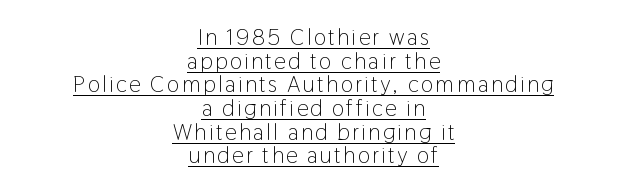
In designer terms, the underline attribute is active on this setting. Closely set lines give the paragraph a compact silhouette. Italic? Not at all — the glyphs are vertical. Does the copy run flush right? No — it is centered line by line. The typesetting does not lean heavy: it is not bold.
